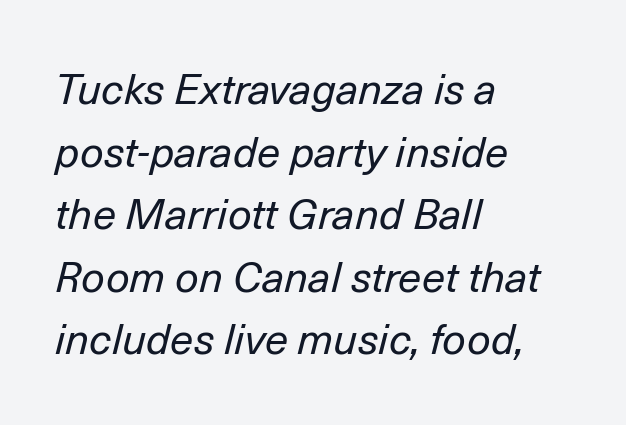
{"italic": "yes", "lean": "right", "slant_degrees": 14, "bold": "no", "weight": "regular", "width": "normal", "stroke_contrast": "low", "x_height": "medium", "monospaced": "no", "underline": "no", "align": "left", "line_spacing": "normal", "line_spacing_ratio": 1.49, "letter_spacing": "normal", "letter_spacing_em": 0.0, "glyph_px": 42}
